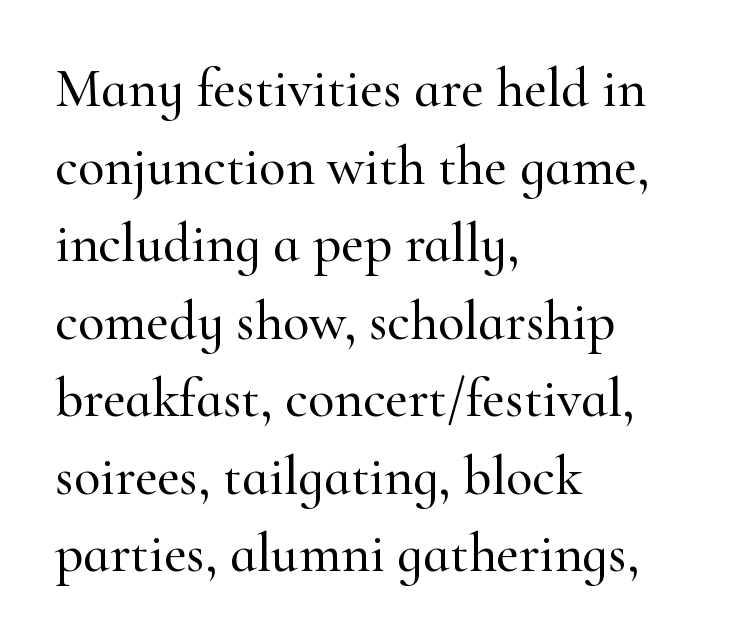
The image shows 55 px serif type, upright; set left-aligned, normal line spacing (1.41x), normal letter spacing, not underlined; high stroke contrast and a small x-height.
